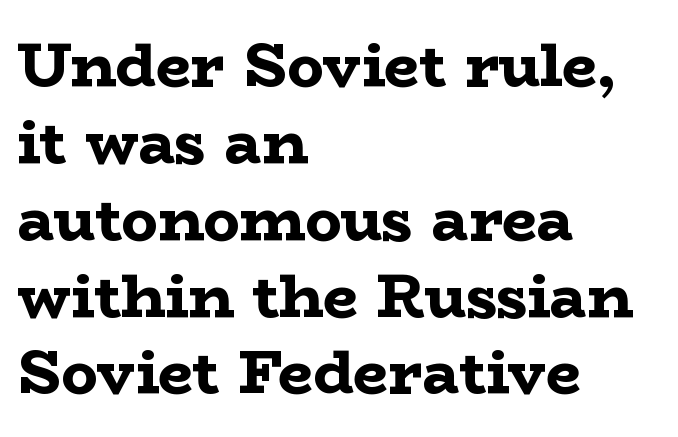
You'd pick this weight for a headline — it's a proper bold. Notice how the stems are strictly vertical — no italics here. Honestly, the row spacing looks completely unremarkable. The rendering uses natural spacing where letterforms have individual widths.
